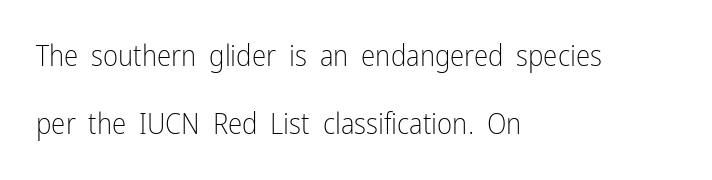
{"serif": "no", "italic": "no", "bold": "no", "weight": "light", "width": "condensed", "stroke_contrast": "low", "x_height": "medium", "monospaced": "no", "underline": "no", "align": "left", "line_spacing": "loose", "line_spacing_ratio": 2.35, "letter_spacing": "normal", "letter_spacing_em": 0.0, "glyph_px": 29}
